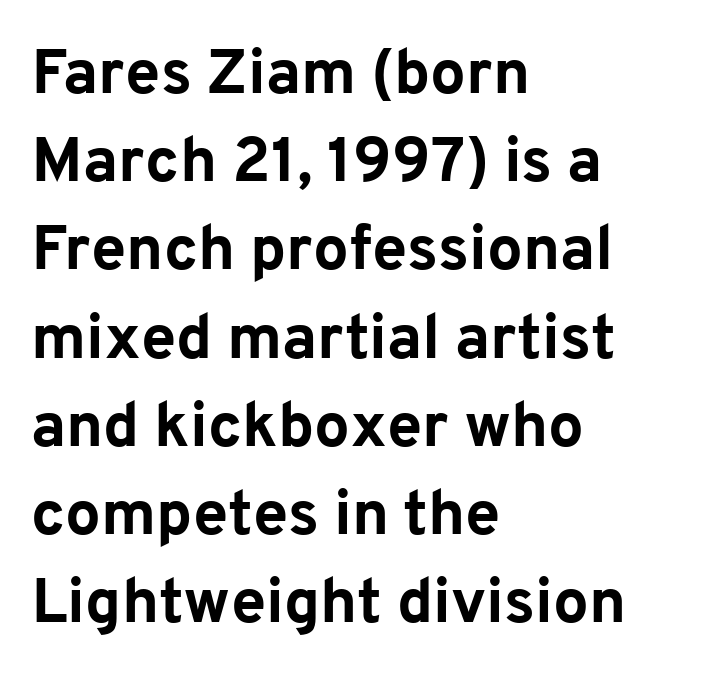
The image shows 63 px bold sans-serif type, upright; set left-aligned, normal line spacing (1.4x), normal letter spacing, not underlined; low stroke contrast and a medium x-height.
